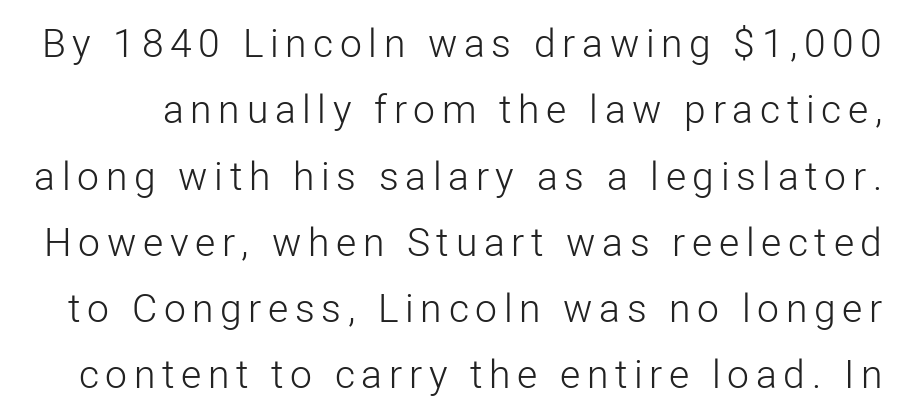
Q: Is the text bold? A: No.
Q: Is the text italic (slanted)? A: No, it is upright.
Q: Is the typeface a serif or a sans-serif typeface? A: Sans-serif.
Q: Is the text underlined? A: No.
Q: Is the spacing between lines tight, normal or loose? A: Normal.
Q: Width (condensed, normal, or wide)? A: Normal.
Q: Stroke contrast? A: Low.
Q: x-height? A: Medium.
Q: Monospaced? A: No.
